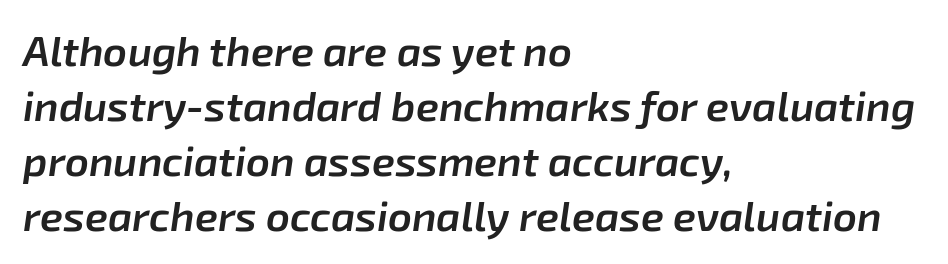
The image shows 42 px semibold type, italic (leaning right); set left-aligned, normal line spacing (1.31x), normal letter spacing, not underlined; low stroke contrast and a medium x-height.
